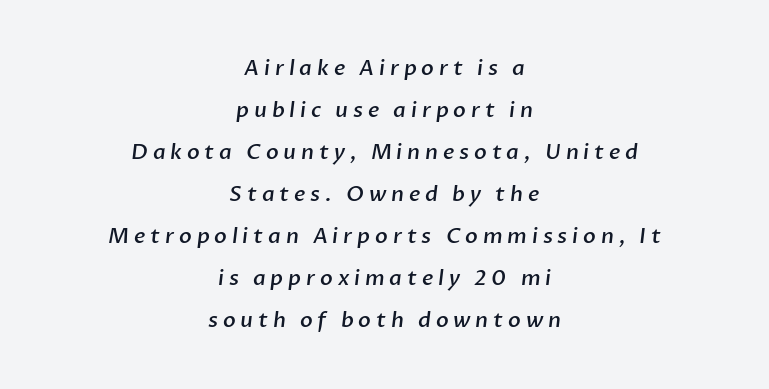
{"bold": "semi", "underline": "no", "align": "center", "line_spacing": "loose", "line_spacing_ratio": 2.0, "letter_spacing": "wide", "letter_spacing_em": 0.23, "glyph_px": 21}
